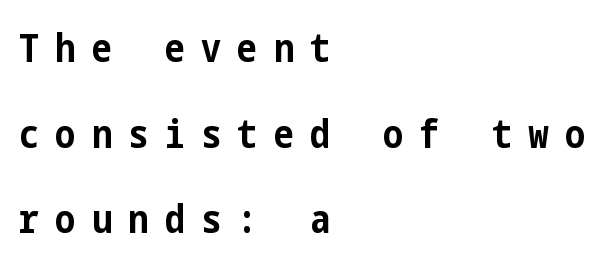
The image shows 40 px bold, condensed sans-serif type, upright; set left-aligned, loose line spacing (2.14x), unusually wide letter spacing (+0.41 em), not underlined; low stroke contrast and a medium x-height.
